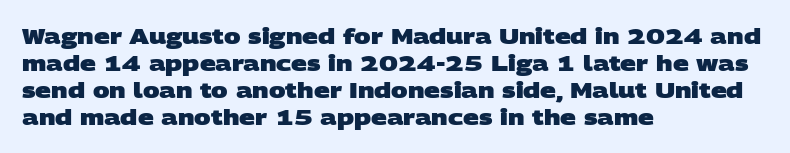
The image shows 22 px bold type; set left-aligned, line spacing 1.23x, normal letter spacing, not underlined.
